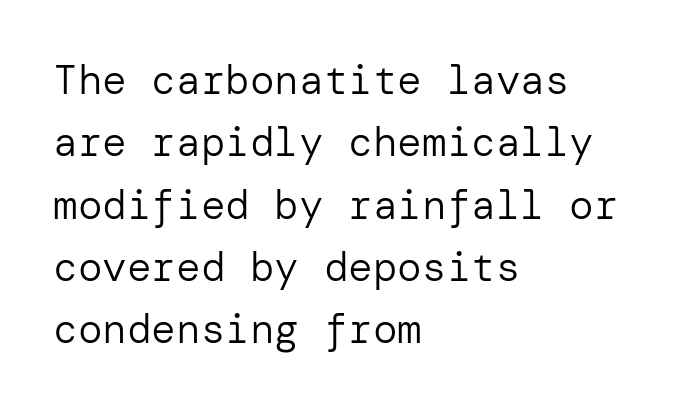
Q: Is the text bold? A: No.
Q: Is the text italic (slanted)? A: No, it is upright.
Q: Is the typeface a serif or a sans-serif typeface? A: Sans-serif.
Q: Is the text underlined? A: No.
Q: How is the paragraph aligned? A: Left-aligned.
Q: Is the spacing between letters normal or unusually wide? A: Normal.
Q: Is the spacing between lines tight, normal or loose? A: Normal.
Q: Width (condensed, normal, or wide)? A: Normal.
Q: Stroke contrast? A: Low.
Q: x-height? A: Medium.
